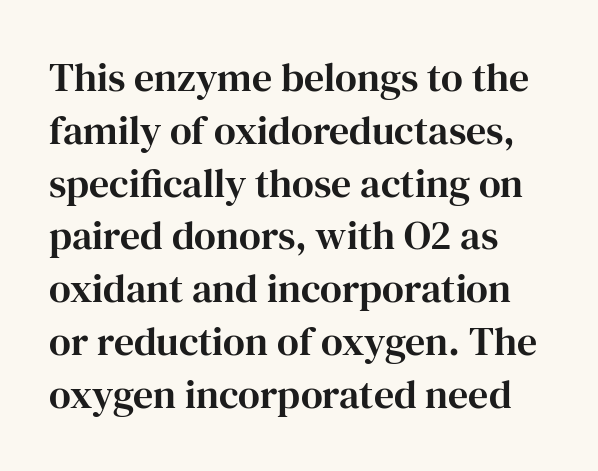
The tracking reads as untouched default to a designer's eye. Font category for this specimen: serif. Unlike italic type, these characters show no tilt at all. The compositor pushed each line to the left boundary. Only glyphs here, with clear space below each row.
